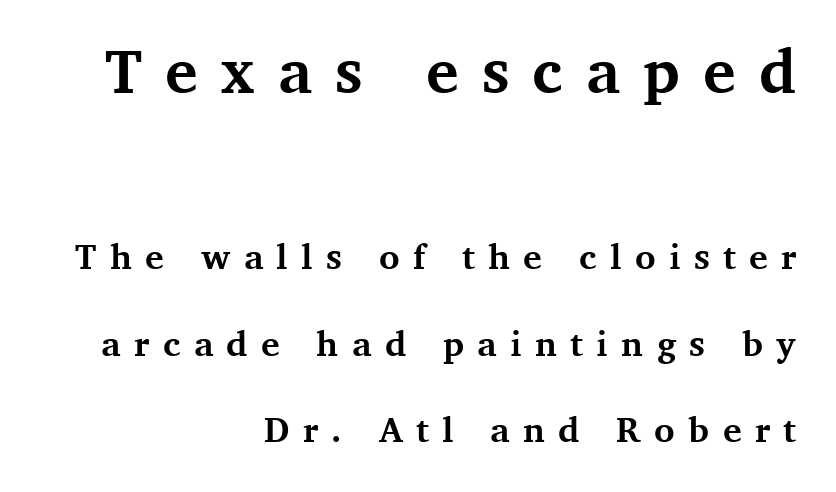
{"serif": "yes", "italic": "no", "bold": "yes", "weight": "bold", "width": "normal", "stroke_contrast": "medium", "x_height": "medium", "monospaced": "no", "underline": "no", "align": "right", "line_spacing": "loose", "line_spacing_ratio": 2.47, "letter_spacing": "wide", "letter_spacing_em": 0.38, "larger_block": "first", "size_ratio": 1.74, "glyph_px": 61}
